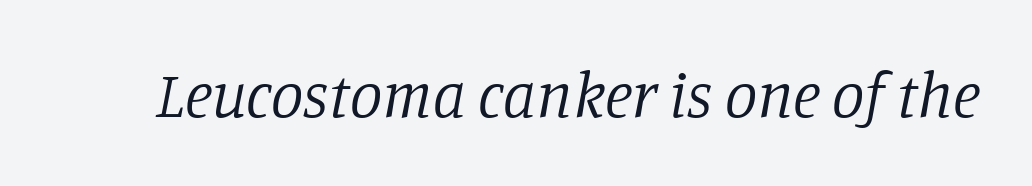
The image shows 65 px regular-weight serif type, italic (leaning right); set normal letter spacing, not underlined; low stroke contrast and a large x-height.
